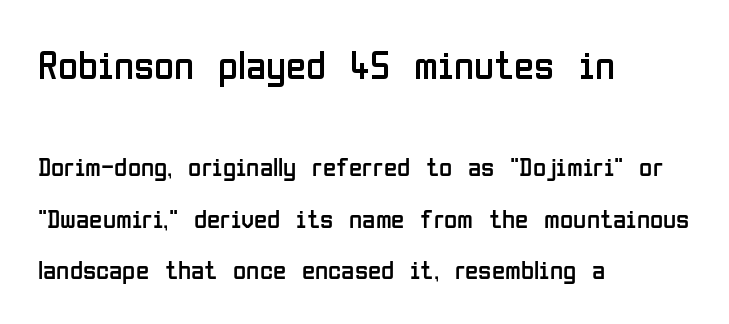
{"serif": "no", "italic": "no", "bold": "no", "weight": "regular", "width": "condensed", "stroke_contrast": "low", "x_height": "medium", "monospaced": "no", "underline": "no", "align": "left", "line_spacing": "loose", "line_spacing_ratio": 1.91, "letter_spacing": "normal", "letter_spacing_em": 0.0, "larger_block": "first", "size_ratio": 1.52, "glyph_px": 41}
